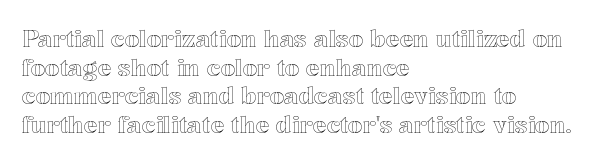
Quick note: not italic, upright. The letters sit at their default tracking, neither squeezed nor spread. The space between consecutive lines is moderate. This sample is left-justified, so line endings fall wherever the words run out. The string is rendered with underlining switched off.
